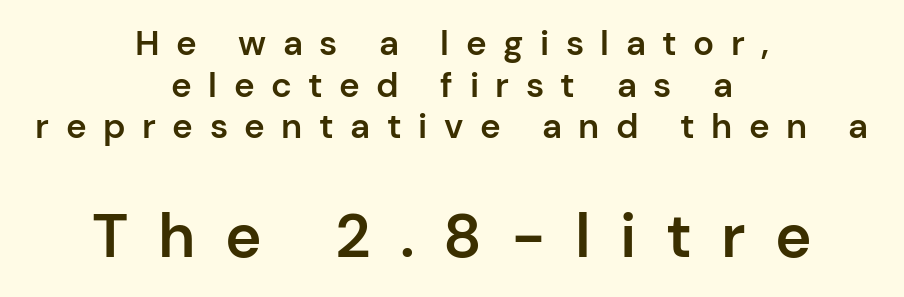
The image shows 62 px semibold sans-serif type, upright; set centered, line spacing 1.19x, unusually wide letter spacing (+0.47 em), not underlined; the second (bottom) block is 1.77x larger; low stroke contrast and a medium x-height.
